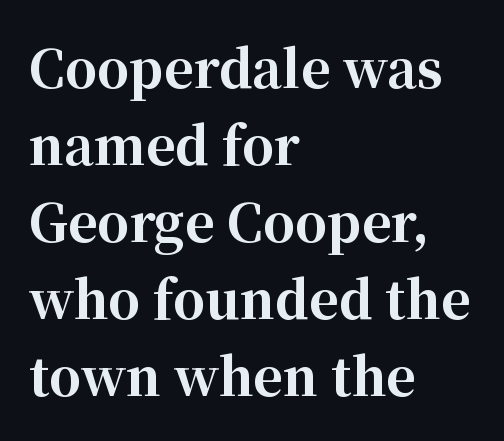
Whoever set this chose a conventional vertical rhythm. Alignment: flush left. This is roman type, the default non-slanted kind. Descenders are the only things crossing below the line.
